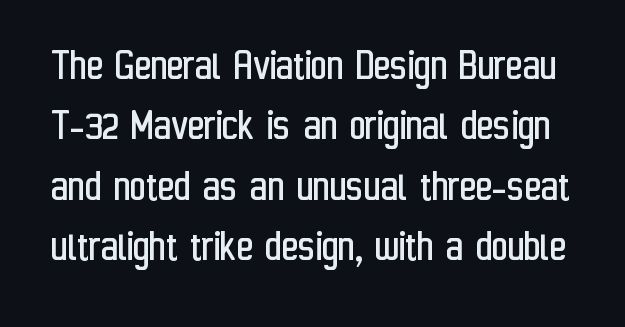
The image shows 45 px regular-weight, condensed sans-serif type, upright; set normal line spacing (1.34x), normal letter spacing, not underlined; low stroke contrast and a medium x-height.
